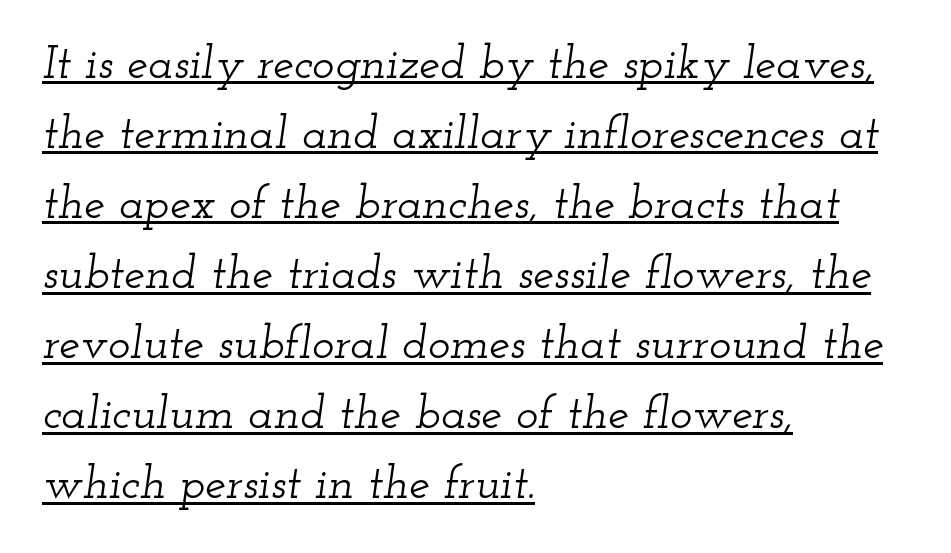
The image shows 47 px wide serif type, italic (leaning right); set left-aligned, normal line spacing (1.49x), normal letter spacing, underlined; low stroke contrast and a small x-height.
